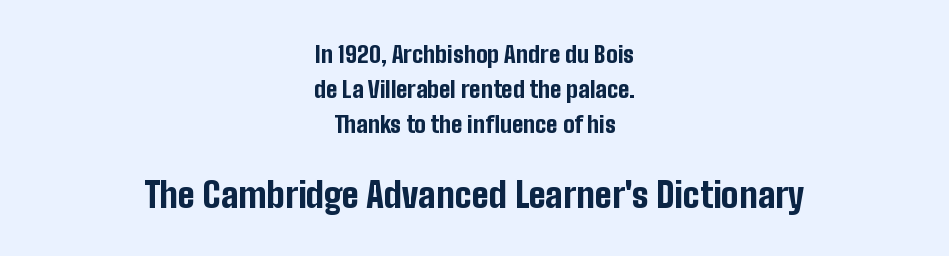
{"serif": "no", "italic": "no", "bold": "yes", "weight": "bold", "width": "condensed", "stroke_contrast": "low", "x_height": "medium", "monospaced": "no", "underline": "no", "align": "center", "line_spacing": "normal", "line_spacing_ratio": 1.52, "letter_spacing": "normal", "letter_spacing_em": 0.0, "larger_block": "second", "size_ratio": 1.52, "glyph_px": 35}
